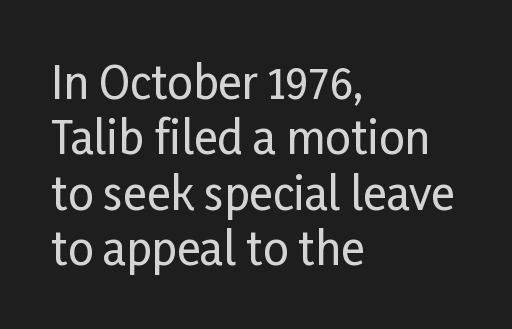
Q: Is the text italic (slanted)? A: No, it is upright.
Q: Is the typeface a serif or a sans-serif typeface? A: Sans-serif.
Q: Is the text underlined? A: No.
Q: How is the paragraph aligned? A: Left-aligned.
Q: Is the spacing between letters normal or unusually wide? A: Normal.
Q: Width (condensed, normal, or wide)? A: Condensed.
Q: Stroke contrast? A: Low.
Q: x-height? A: Medium.
Q: Monospaced? A: No.
